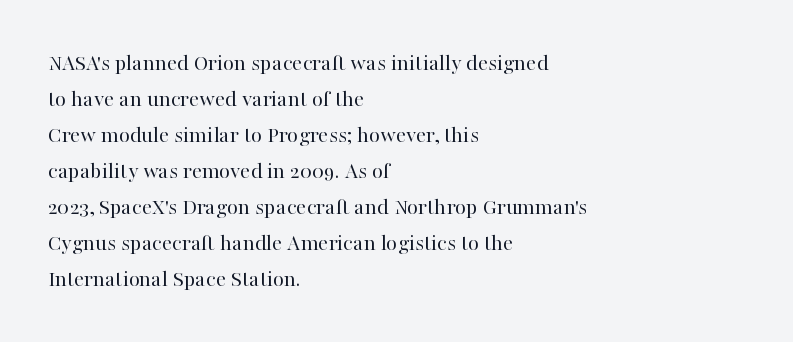
Q: Is the text bold? A: No.
Q: Is the text italic (slanted)? A: No, it is upright.
Q: Is the text underlined? A: No.
Q: How is the paragraph aligned? A: Left-aligned.
Q: Is the spacing between letters normal or unusually wide? A: Normal.
Q: Is the spacing between lines tight, normal or loose? A: Normal.
